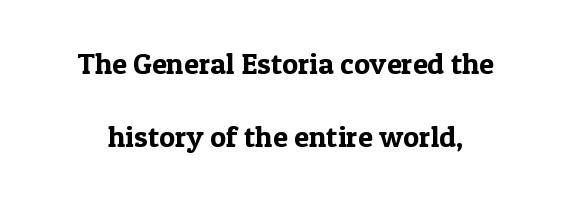
The image shows 30 px serif type, upright; set loose line spacing (2.45x), normal letter spacing, not underlined; a medium x-height.
